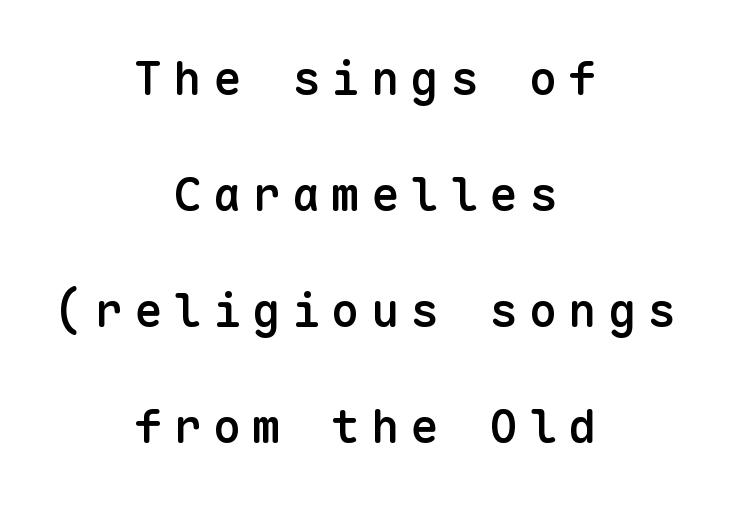
{"serif": "no", "italic": "no", "bold": "semi", "weight": "semibold", "width": "normal", "stroke_contrast": "low", "x_height": "medium", "monospaced": "yes", "underline": "no", "align": "center", "line_spacing": "loose", "line_spacing_ratio": 2.47, "letter_spacing": "wide", "letter_spacing_em": 0.24, "glyph_px": 47}
